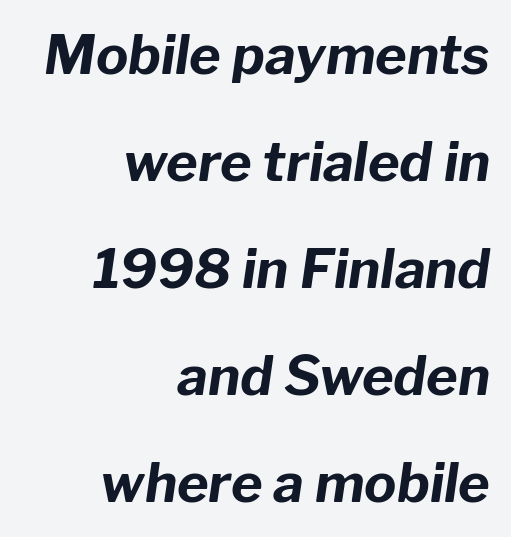
Unmarked baselines from the first word to the last. The glyphs have the mass of a bold cut. You could call the tracking neutral — neither tight nor loose. This sample has the flowing, uneven cadence of proportional lettering. The rag falls on the left side of this text block.
